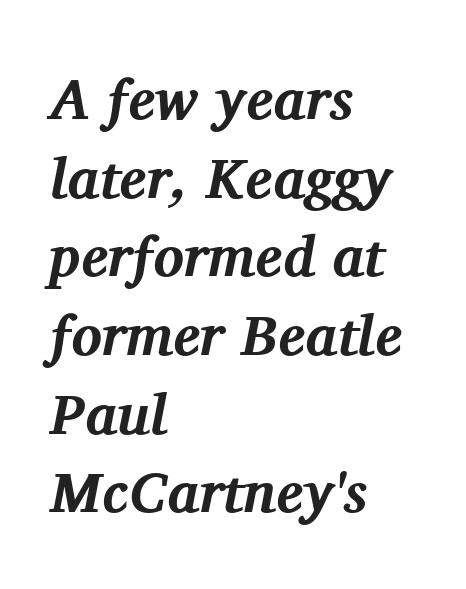
Q: Is the text bold? A: Yes.
Q: Is the text italic (slanted)? A: Yes, it leans right by about 11 degrees.
Q: Is the typeface a serif or a sans-serif typeface? A: Serif.
Q: Is the text underlined? A: No.
Q: How is the paragraph aligned? A: Left-aligned.
Q: Is the spacing between letters normal or unusually wide? A: Normal.
Q: Is the spacing between lines tight, normal or loose? A: Normal.
Q: Width (condensed, normal, or wide)? A: Normal.
Q: Stroke contrast? A: Medium.
Q: x-height? A: Medium.
Q: Monospaced? A: No.
